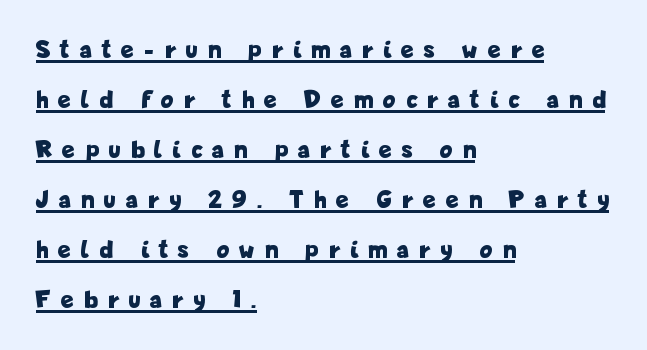
The image shows 26 px bold type, upright; set left-aligned, loose line spacing (1.92x), unusually wide letter spacing (+0.42 em), underlined.
